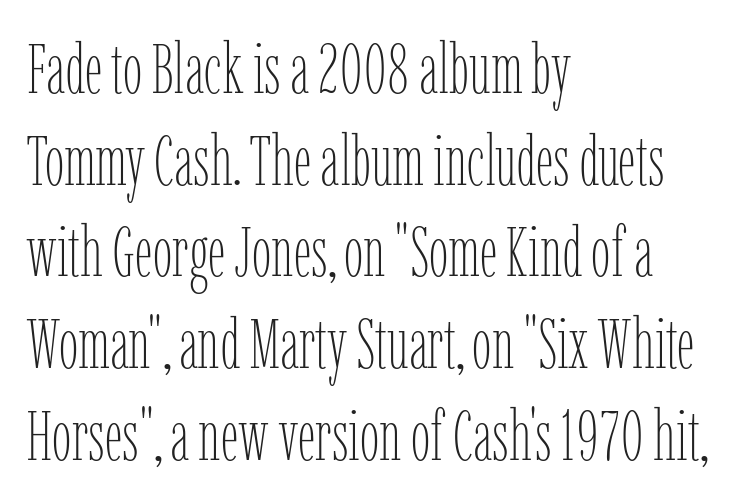
{"italic": "no", "bold": "no", "weight": "thin", "width": "condensed", "stroke_contrast": "low", "x_height": "medium", "monospaced": "no", "underline": "no", "align": "left", "line_spacing": "normal", "line_spacing_ratio": 1.31, "letter_spacing": "normal", "letter_spacing_em": 0.0, "glyph_px": 70}
